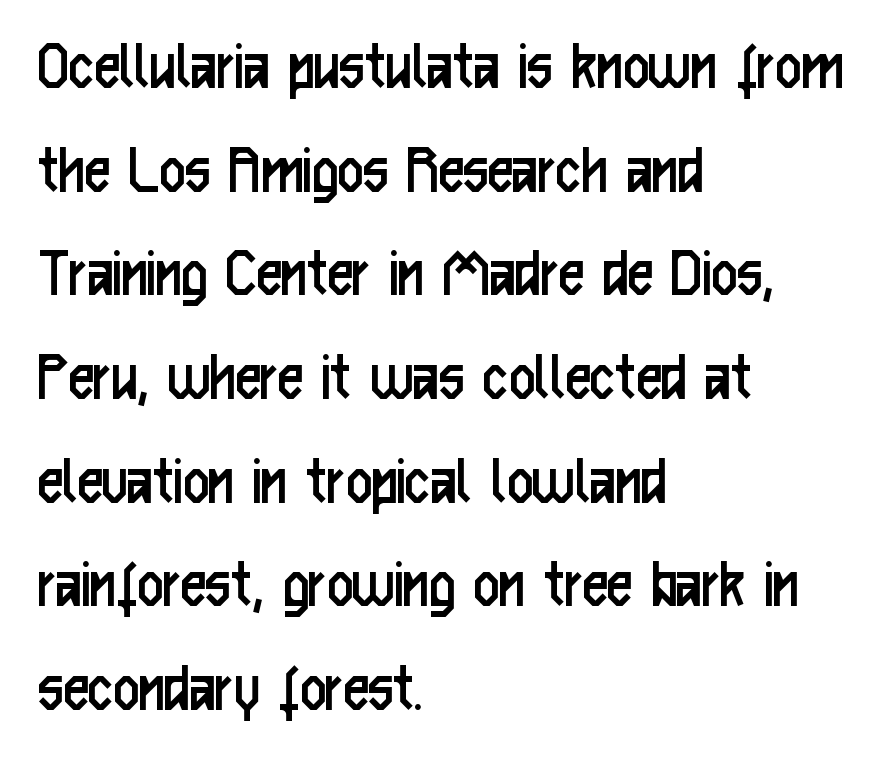
The image shows 71 px regular-weight, condensed sans-serif type, upright; set left-aligned, normal line spacing (1.46x), normal letter spacing, not underlined; low stroke contrast and a medium x-height.
